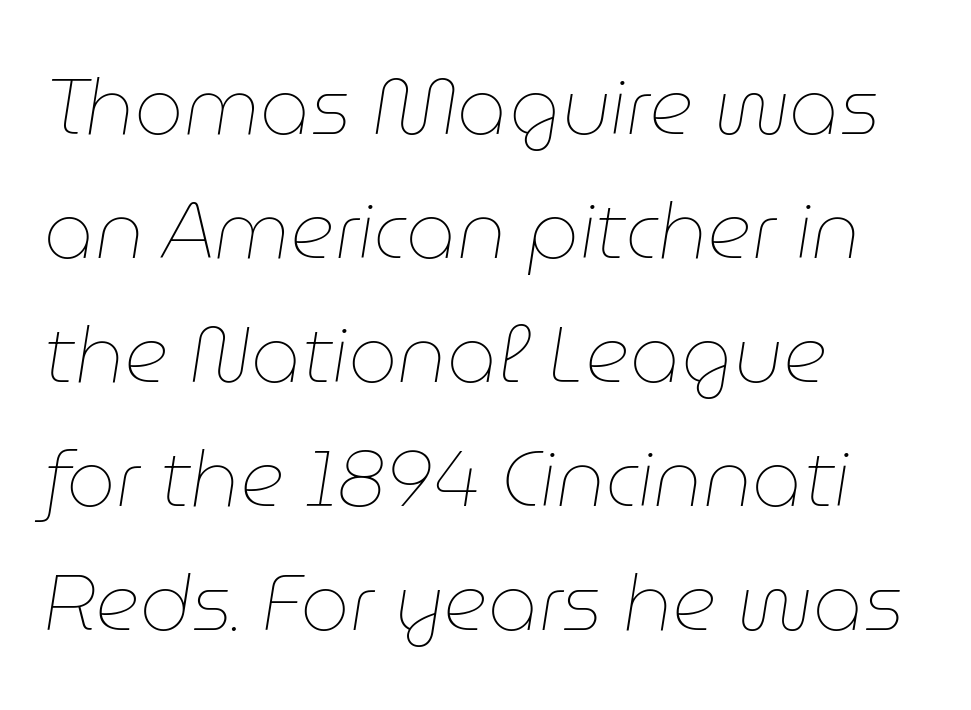
{"italic": "yes", "lean": "right", "slant_degrees": 9, "bold": "no", "weight": "thin", "width": "normal", "stroke_contrast": "low", "x_height": "medium", "monospaced": "no", "underline": "no", "align": "left", "line_spacing": "normal", "line_spacing_ratio": 1.59, "letter_spacing": "normal", "letter_spacing_em": 0.0, "glyph_px": 78}
